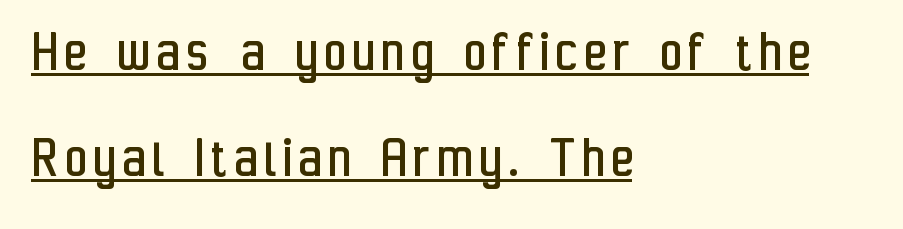
The image shows 60 px regular-weight, condensed sans-serif type, upright; set left-aligned, line spacing 1.76x, underlined; low stroke contrast and a medium x-height.
